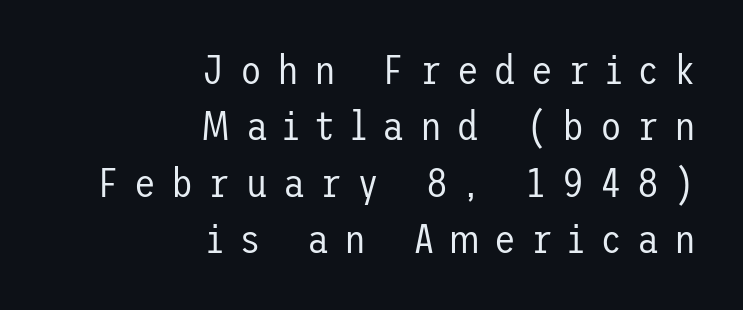
The image shows 40 px regular-weight sans-serif type, upright; set right-aligned, normal line spacing (1.41x), unusually wide letter spacing (+0.38 em), not underlined; low stroke contrast and a medium x-height.
